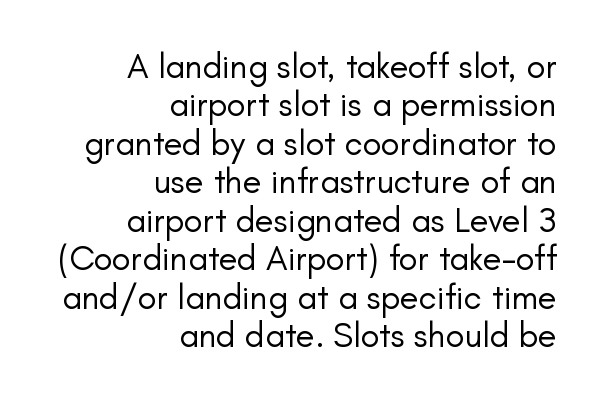
{"serif": "no", "italic": "no", "bold": "no", "weight": "regular", "width": "normal", "stroke_contrast": "low", "x_height": "small", "monospaced": "no", "underline": "no", "align": "right", "line_spacing": "tight", "line_spacing_ratio": 1.1, "letter_spacing": "normal", "letter_spacing_em": 0.0, "glyph_px": 35}
